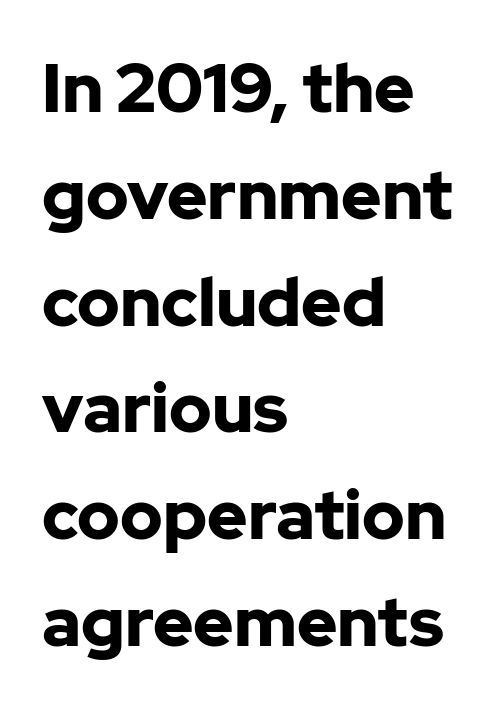
{"serif": "no", "italic": "no", "bold": "yes", "weight": "bold", "width": "normal", "stroke_contrast": "low", "x_height": "medium", "monospaced": "no", "underline": "no", "align": "left", "line_spacing": "normal", "line_spacing_ratio": 1.57, "letter_spacing": "normal", "letter_spacing_em": 0.0, "glyph_px": 68}
